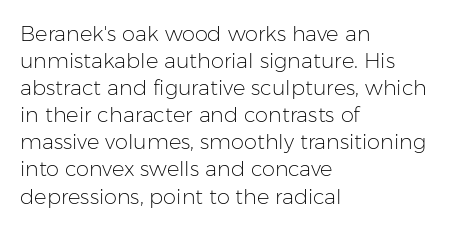
The image shows 21 px text type, upright; set left-aligned, normal line spacing (1.29x), normal letter spacing, not underlined.
